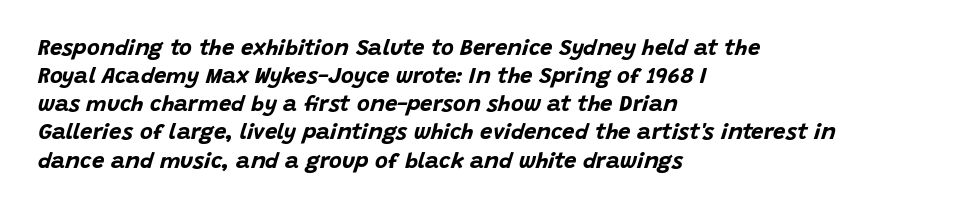
{"italic": "yes", "lean": "right", "slant_degrees": 15, "bold": "yes", "underline": "no", "align": "left", "line_spacing": "normal", "line_spacing_ratio": 1.28, "letter_spacing": "normal", "letter_spacing_em": 0.0, "glyph_px": 22}
